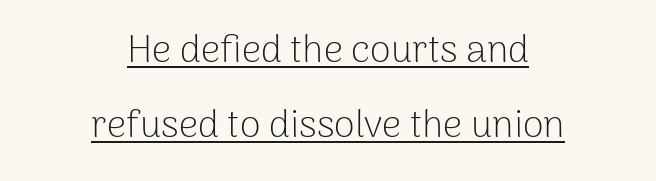
{"serif": "no", "italic": "no", "bold": "no", "weight": "light", "width": "normal", "stroke_contrast": "low", "x_height": "medium", "monospaced": "no", "underline": "yes", "align": "center", "line_spacing": "loose", "line_spacing_ratio": 1.98, "letter_spacing": "normal", "letter_spacing_em": 0.0, "glyph_px": 38}
